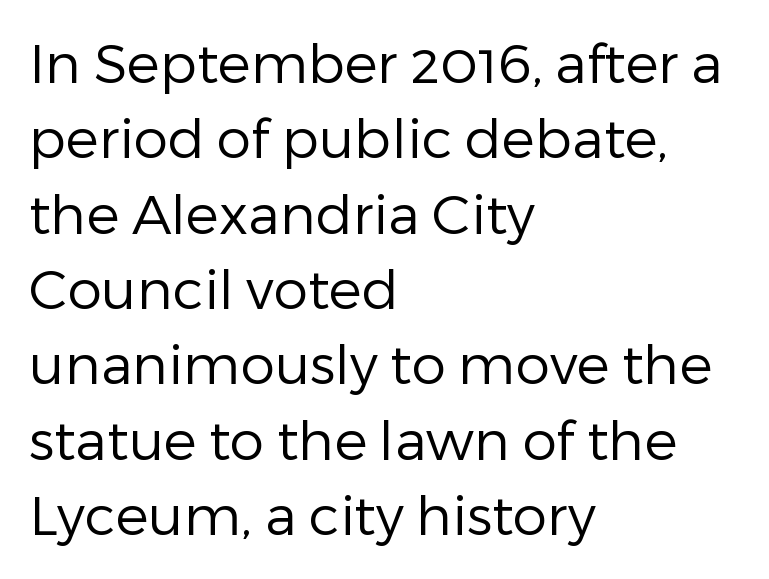
The image shows 55 px regular-weight sans-serif type, upright; set left-aligned, normal line spacing (1.37x), normal letter spacing, not underlined; low stroke contrast and a medium x-height.
